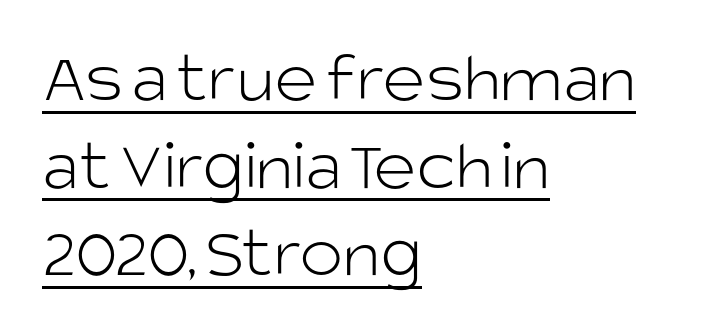
Q: Is the text bold? A: No.
Q: Is the text italic (slanted)? A: No, it is upright.
Q: Is the typeface a serif or a sans-serif typeface? A: Sans-serif.
Q: Is the text underlined? A: Yes.
Q: How is the paragraph aligned? A: Left-aligned.
Q: Is the spacing between letters normal or unusually wide? A: Normal.
Q: Width (condensed, normal, or wide)? A: Normal.
Q: Stroke contrast? A: Low.
Q: x-height? A: Large.
Q: Monospaced? A: No.
